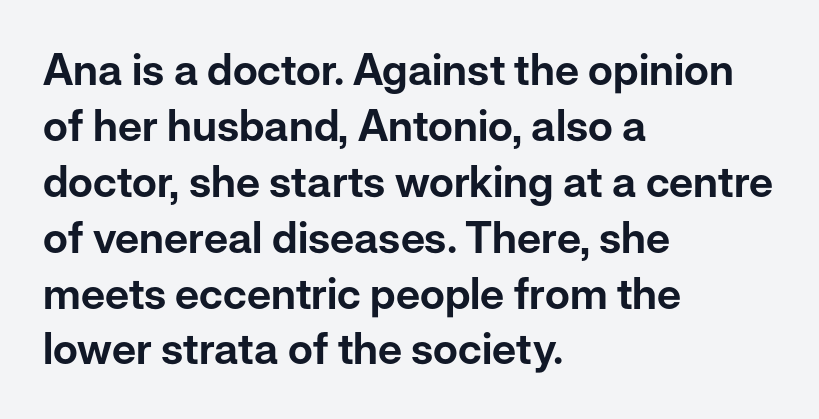
{"serif": "no", "italic": "no", "width": "normal", "stroke_contrast": "low", "x_height": "medium", "monospaced": "no", "underline": "no", "align": "left", "line_spacing": "normal", "line_spacing_ratio": 1.3, "letter_spacing": "normal", "letter_spacing_em": 0.0, "glyph_px": 43}
